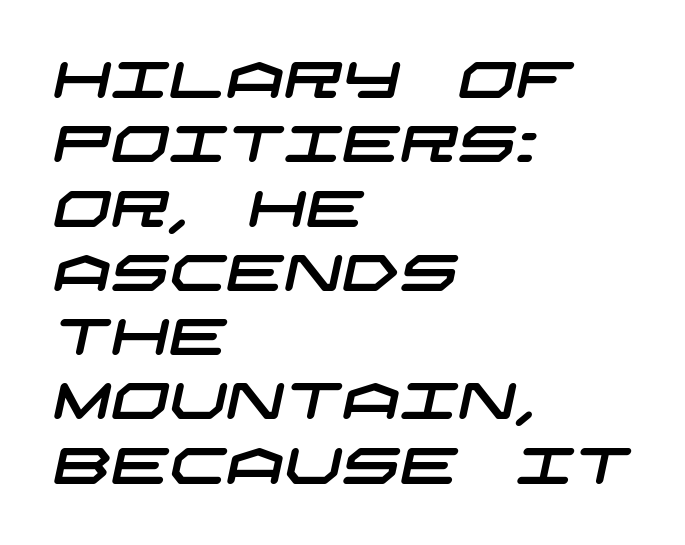
{"serif": "no", "width": "wide", "stroke_contrast": "low", "x_height": "large", "underline": "no", "align": "left", "line_spacing": "normal", "line_spacing_ratio": 1.26, "letter_spacing": "normal", "letter_spacing_em": 0.0, "glyph_px": 51}
